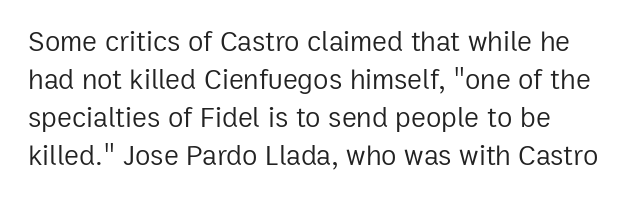
The face used here is rendered with its standard letterfit. Every character sits straight up, as roman type does. Baseline-to-baseline distance is the conventional proportion of letter height. These glyphs show unthickened strokes, regular width or finer. This is sans-serif lettering, the kind often seen on screens and signage. Check the space under the baseline: it is left empty.
